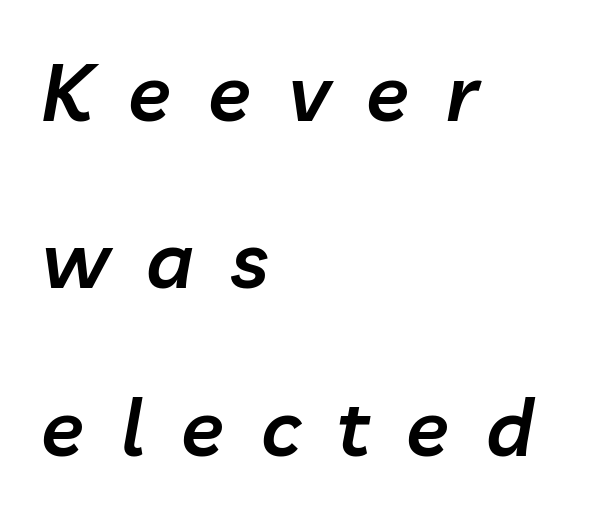
Q: Is the text bold? A: Semi-bold.
Q: Is the text italic (slanted)? A: Yes, it leans right by about 10 degrees.
Q: Is the text underlined? A: No.
Q: How is the paragraph aligned? A: Left-aligned.
Q: Is the spacing between letters normal or unusually wide? A: Unusually wide.
Q: Is the spacing between lines tight, normal or loose? A: Loose.
Q: Width (condensed, normal, or wide)? A: Normal.
Q: Stroke contrast? A: Low.
Q: x-height? A: Medium.
Q: Monospaced? A: No.
